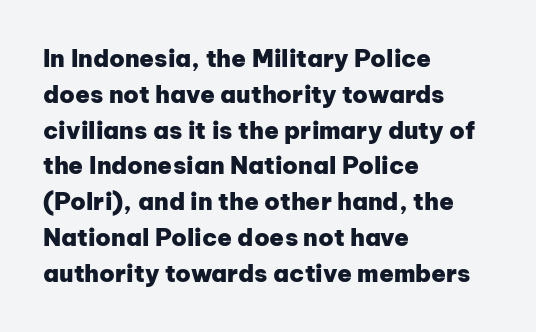
Italic: no, the glyphs are upright roman. Reading down the column, the eye jumps a familiar distance to each next line. Each row of text sits above clean, open space. Chunky letters — that's bold for sure.
